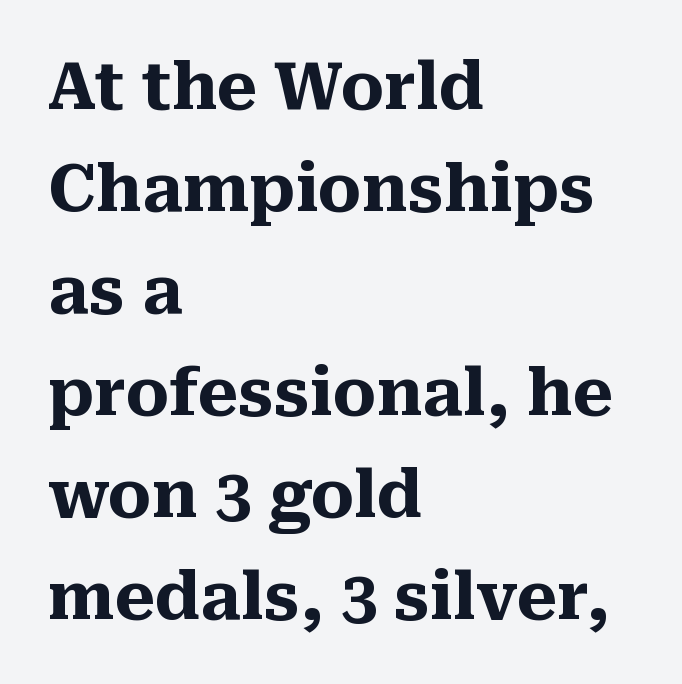
The rendering anchors every line to the left-hand side. Does the type have serifs? Yes, each stem ends in a small foot. Caption: bold face, heavy strokes. Italic: no, the glyphs are upright roman.
